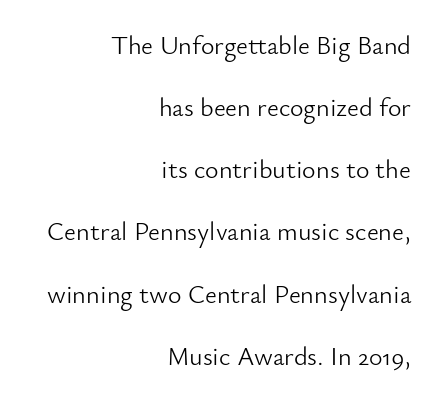
Q: Is the text bold? A: No.
Q: Is the text italic (slanted)? A: No, it is upright.
Q: Is the text underlined? A: No.
Q: How is the paragraph aligned? A: Right-aligned.
Q: Is the spacing between letters normal or unusually wide? A: Normal.
Q: Is the spacing between lines tight, normal or loose? A: Loose.
